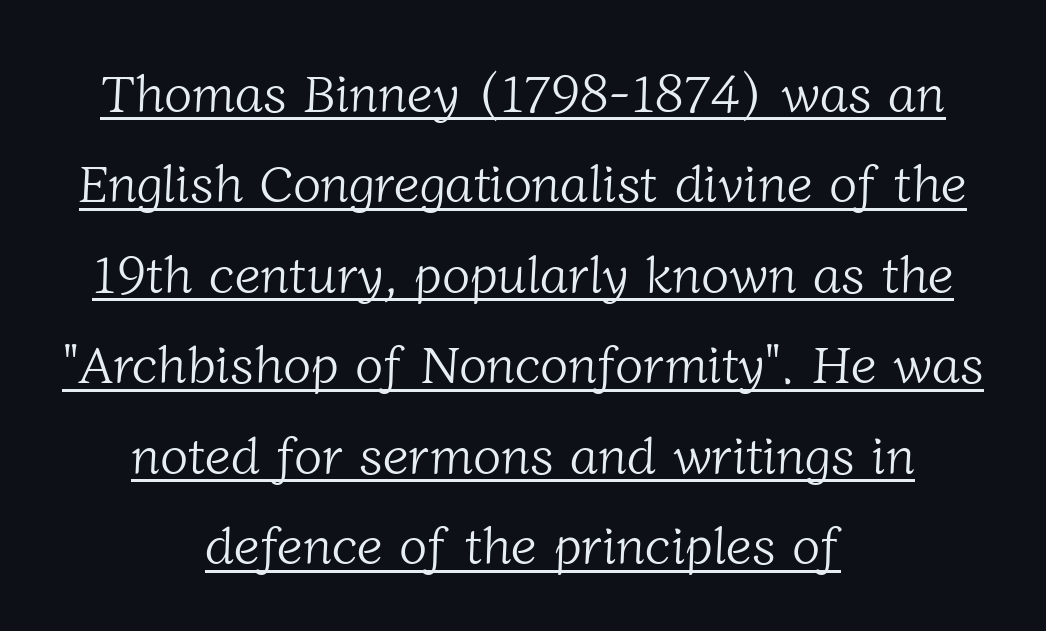
Q: Is the text bold? A: No.
Q: Is the typeface a serif or a sans-serif typeface? A: Serif.
Q: Is the text underlined? A: Yes.
Q: How is the paragraph aligned? A: Centered.
Q: Is the spacing between letters normal or unusually wide? A: Normal.
Q: Width (condensed, normal, or wide)? A: Normal.
Q: Stroke contrast? A: Low.
Q: x-height? A: Medium.
Q: Monospaced? A: No.
